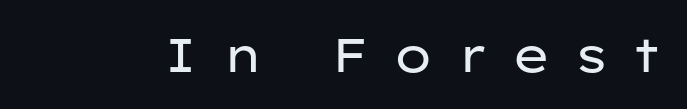
Q: Is the text bold? A: No.
Q: Is the text italic (slanted)? A: No, it is upright.
Q: Is the typeface a serif or a sans-serif typeface? A: Sans-serif.
Q: Is the text underlined? A: No.
Q: Is the spacing between letters normal or unusually wide? A: Unusually wide.
Q: Width (condensed, normal, or wide)? A: Wide.
Q: Stroke contrast? A: Low.
Q: x-height? A: Medium.
Q: Monospaced? A: No.
